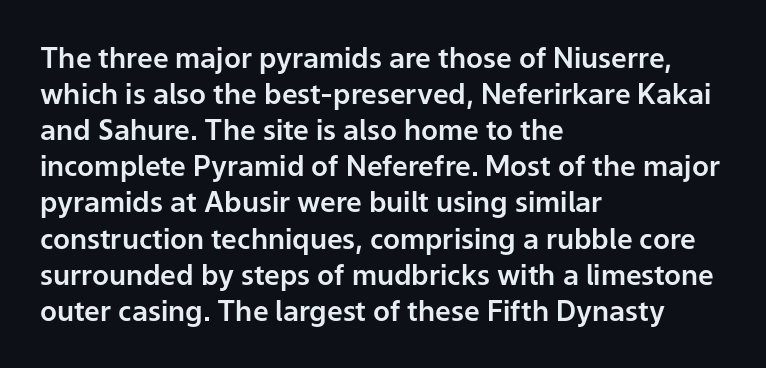
Q: Is the text italic (slanted)? A: No, it is upright.
Q: Is the typeface a serif or a sans-serif typeface? A: Sans-serif.
Q: Is the text underlined? A: No.
Q: How is the paragraph aligned? A: Left-aligned.
Q: Is the spacing between letters normal or unusually wide? A: Normal.
Q: Is the spacing between lines tight, normal or loose? A: Normal.
Q: Width (condensed, normal, or wide)? A: Normal.
Q: Stroke contrast? A: Low.
Q: x-height? A: Medium.
Q: Monospaced? A: No.
